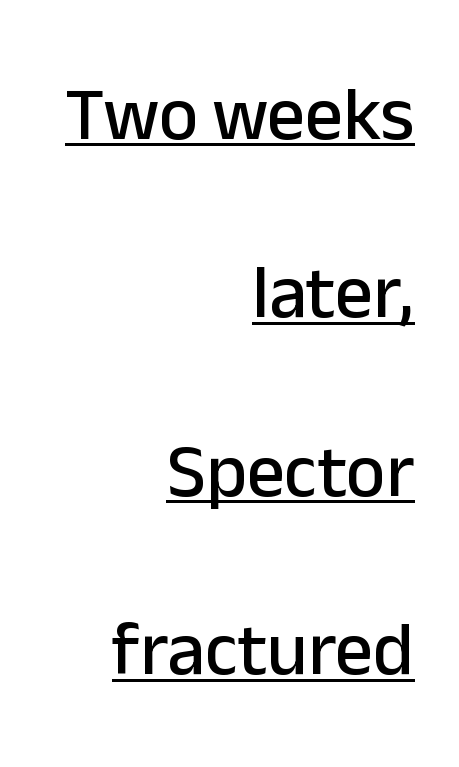
Q: Is the text italic (slanted)? A: No, it is upright.
Q: Is the typeface a serif or a sans-serif typeface? A: Sans-serif.
Q: Is the text underlined? A: Yes.
Q: How is the paragraph aligned? A: Right-aligned.
Q: Is the spacing between letters normal or unusually wide? A: Normal.
Q: Is the spacing between lines tight, normal or loose? A: Loose.
Q: Width (condensed, normal, or wide)? A: Normal.
Q: Stroke contrast? A: Low.
Q: x-height? A: Medium.
Q: Monospaced? A: No.
